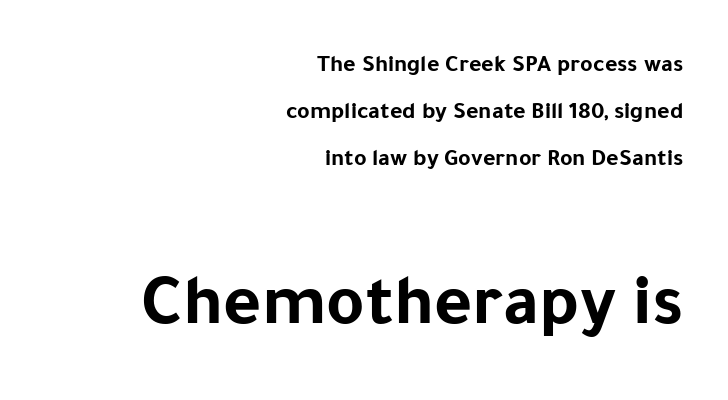
{"serif": "no", "italic": "no", "bold": "yes", "weight": "bold", "width": "normal", "stroke_contrast": "low", "x_height": "medium", "monospaced": "no", "underline": "no", "align": "right", "line_spacing": "loose", "line_spacing_ratio": 1.96, "letter_spacing": "normal", "letter_spacing_em": 0.0, "larger_block": "second", "size_ratio": 3.04, "glyph_px": 73}
